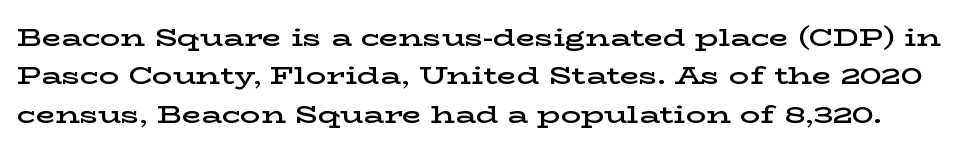
Q: Is the text bold? A: Semi-bold.
Q: Is the text italic (slanted)? A: No, it is upright.
Q: Is the text underlined? A: No.
Q: Is the spacing between letters normal or unusually wide? A: Normal.
Q: Is the spacing between lines tight, normal or loose? A: Normal.
